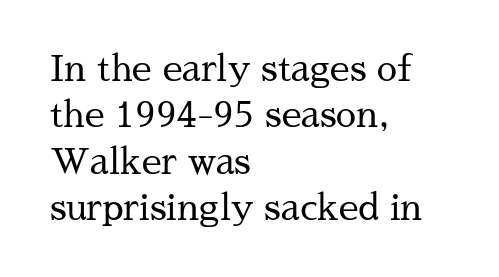
The image shows 36 px regular-weight serif type, upright; set left-aligned, normal line spacing (1.29x), normal letter spacing, not underlined; medium stroke contrast and a medium x-height.
